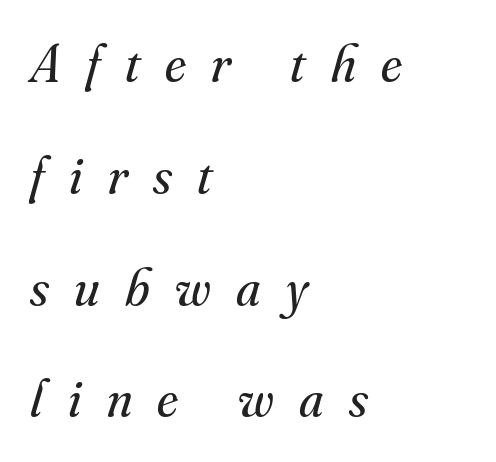
{"serif": "yes", "italic": "yes", "lean": "right", "slant_degrees": 16, "bold": "no", "weight": "regular", "width": "normal", "stroke_contrast": "medium", "x_height": "small", "monospaced": "no", "underline": "no", "align": "left", "line_spacing": "loose", "line_spacing_ratio": 2.11, "letter_spacing": "wide", "letter_spacing_em": 0.48, "glyph_px": 53}
